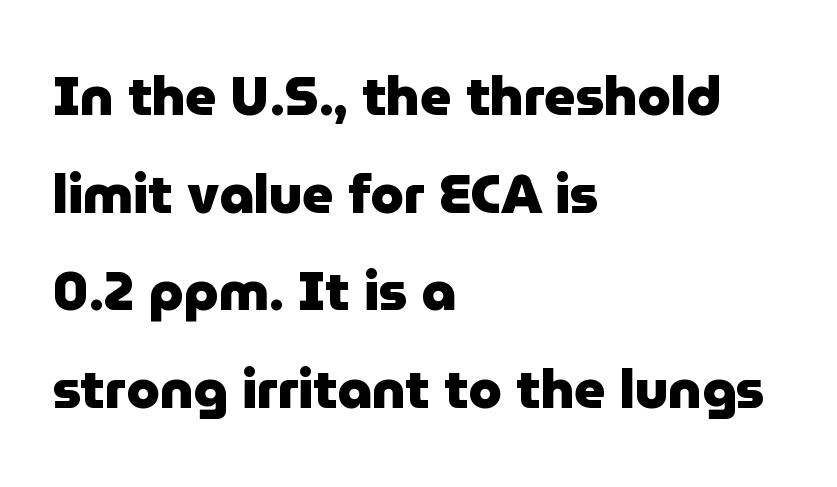
Q: Is the text bold? A: Yes.
Q: Is the text italic (slanted)? A: No, it is upright.
Q: Is the typeface a serif or a sans-serif typeface? A: Sans-serif.
Q: Is the text underlined? A: No.
Q: How is the paragraph aligned? A: Left-aligned.
Q: Is the spacing between letters normal or unusually wide? A: Normal.
Q: Width (condensed, normal, or wide)? A: Normal.
Q: Stroke contrast? A: Low.
Q: x-height? A: Medium.
Q: Monospaced? A: No.
